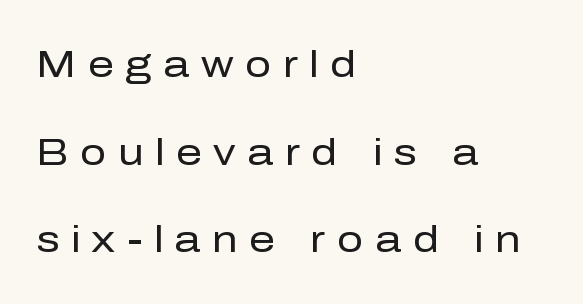
This sample uses a sans-serif face. Proportional: the letters do not fall into vertical columns. Counters stay open thanks to moderate or lighter strokes. Does extra space separate the letters? Yes, quite a lot of it. The text block is weighted toward the left margin, trailing off unevenly rightward.
